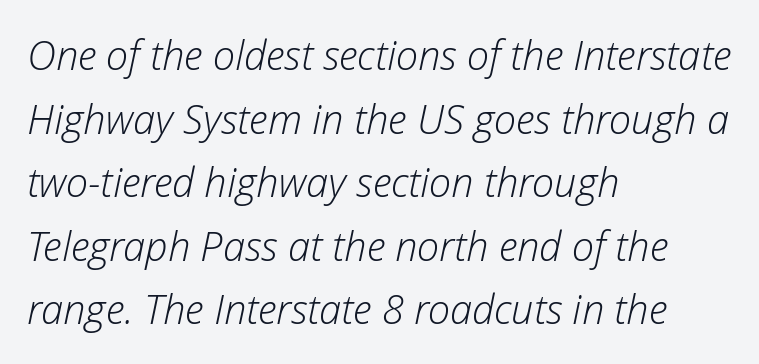
The image shows 40 px light type, italic (leaning right); set left-aligned, normal line spacing (1.59x), normal letter spacing, not underlined; low stroke contrast and a medium x-height.
